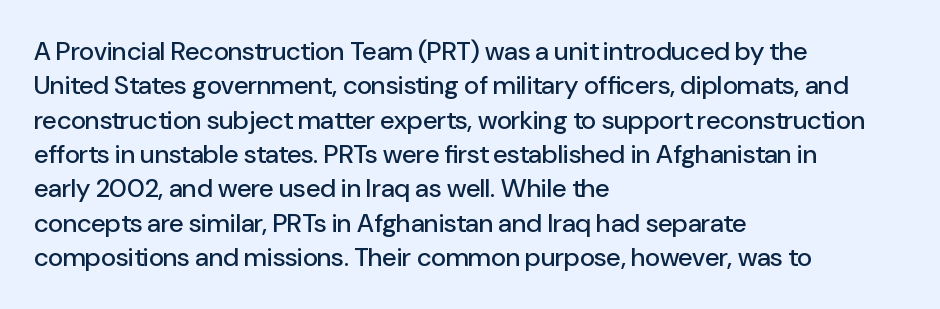
{"italic": "no", "underline": "no", "align": "left", "line_spacing": "normal", "line_spacing_ratio": 1.32, "letter_spacing": "normal", "letter_spacing_em": 0.0, "glyph_px": 26}
